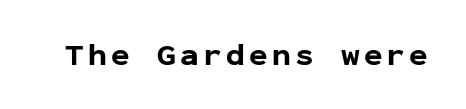
{"serif": "no", "italic": "no", "bold": "yes", "weight": "bold", "width": "normal", "stroke_contrast": "low", "x_height": "medium", "monospaced": "yes", "underline": "no", "glyph_px": 31}
